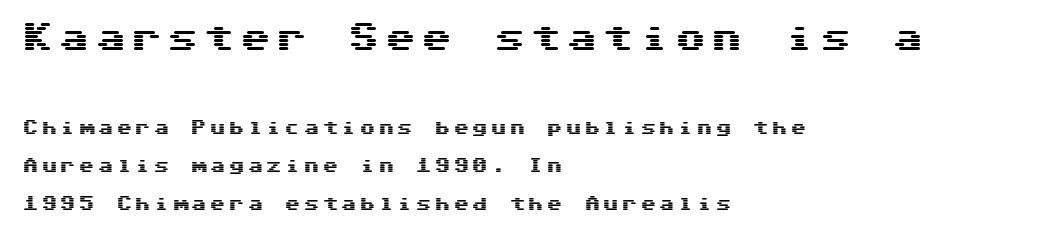
Q: Is the text italic (slanted)? A: No, it is upright.
Q: Is the typeface a serif or a sans-serif typeface? A: Sans-serif.
Q: Is the text underlined? A: No.
Q: How is the paragraph aligned? A: Left-aligned.
Q: Is the spacing between lines tight, normal or loose? A: Loose.
Q: Which block of text is set in a larger size, the first (top) or the second (bottom)? A: The first (top) one.
Q: Width (condensed, normal, or wide)? A: Wide.
Q: Stroke contrast? A: Medium.
Q: x-height? A: Medium.
